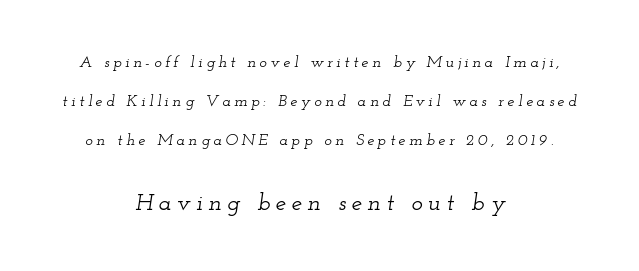
Every row of glyphs is offset so its center matches the block's center. A bare baseline throughout the passage. The second block has been scaled up relative to the first. Someone cranked the tracking dial way up on this one. Airy leading.
